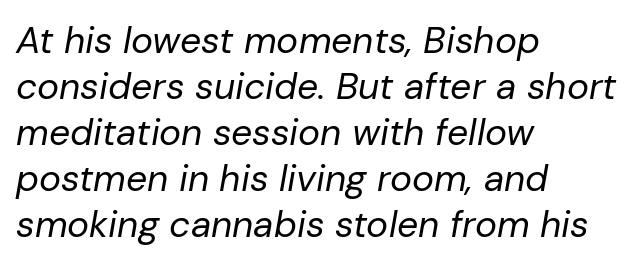
The image shows 37 px regular-weight type, italic (leaning right); set left-aligned, line spacing 1.24x, normal letter spacing, not underlined; low stroke contrast and a medium x-height.
